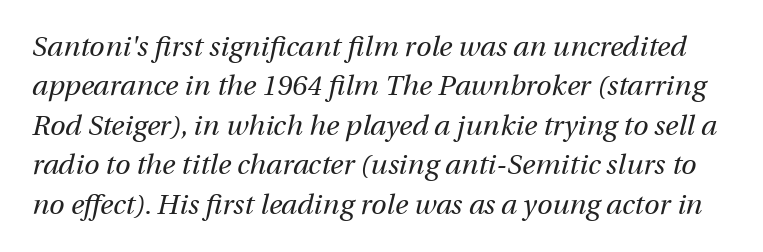
{"italic": "yes", "lean": "right", "slant_degrees": 12, "bold": "no", "weight": "regular", "width": "normal", "stroke_contrast": "medium", "x_height": "medium", "monospaced": "no", "underline": "no", "line_spacing": "normal", "line_spacing_ratio": 1.41, "letter_spacing": "normal", "letter_spacing_em": 0.0, "glyph_px": 28}
